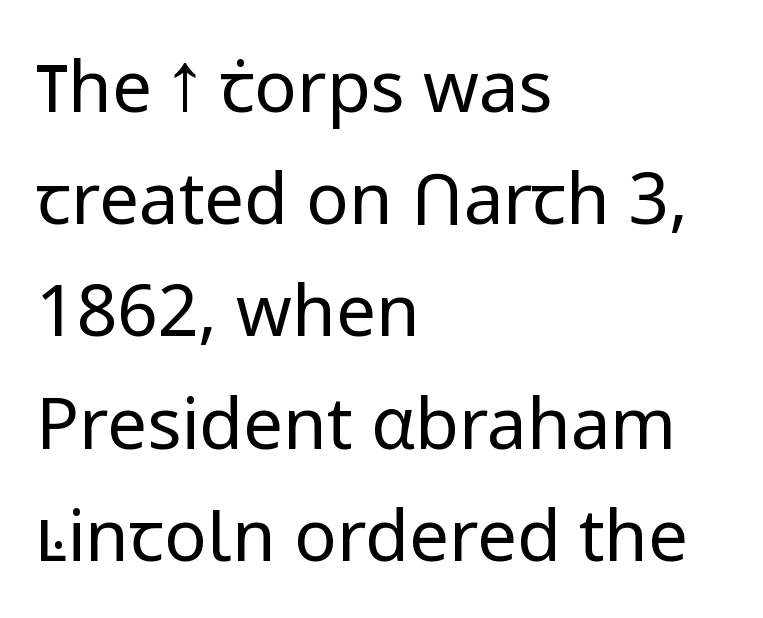
Q: Is the text bold? A: No.
Q: Is the text italic (slanted)? A: No, it is upright.
Q: Is the typeface a serif or a sans-serif typeface? A: Sans-serif.
Q: Is the text underlined? A: No.
Q: How is the paragraph aligned? A: Left-aligned.
Q: Is the spacing between letters normal or unusually wide? A: Normal.
Q: Is the spacing between lines tight, normal or loose? A: Normal.
Q: Width (condensed, normal, or wide)? A: Normal.
Q: Stroke contrast? A: Low.
Q: x-height? A: Medium.
Q: Monospaced? A: No.
